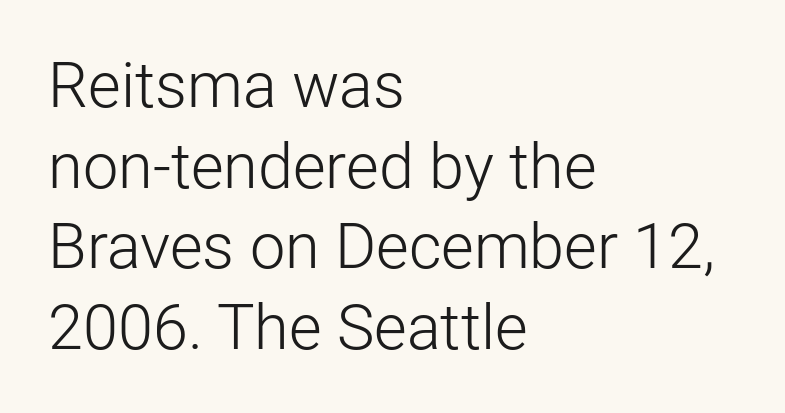
Default kerning and tracking; the words read as compact shapes. Descenders are the only things crossing below the line. All the whitespace from short lines collects on the right. This block has exactly the height ordinary leading produces. The strokes are not fattened; the text isn't bold.
